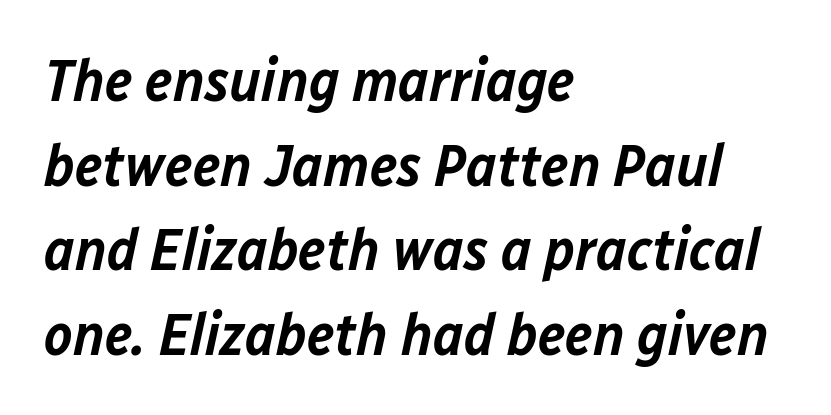
What weight is shown? A semibold, between regular and bold. The setting favours the left margin, as ordinary paragraphs usually do. Does the lettering tilt? It does — this is italic. Here the designer chose a conventional face with non-uniform glyph widths. The designer left line spacing at the default.
